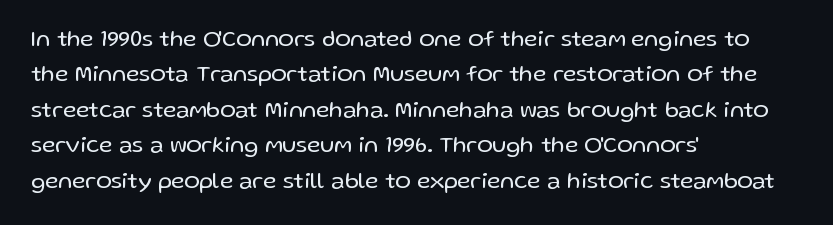
Q: Is the text bold? A: No.
Q: Is the text italic (slanted)? A: No, it is upright.
Q: Is the text underlined? A: No.
Q: How is the paragraph aligned? A: Left-aligned.
Q: Is the spacing between letters normal or unusually wide? A: Normal.
Q: Is the spacing between lines tight, normal or loose? A: Normal.
